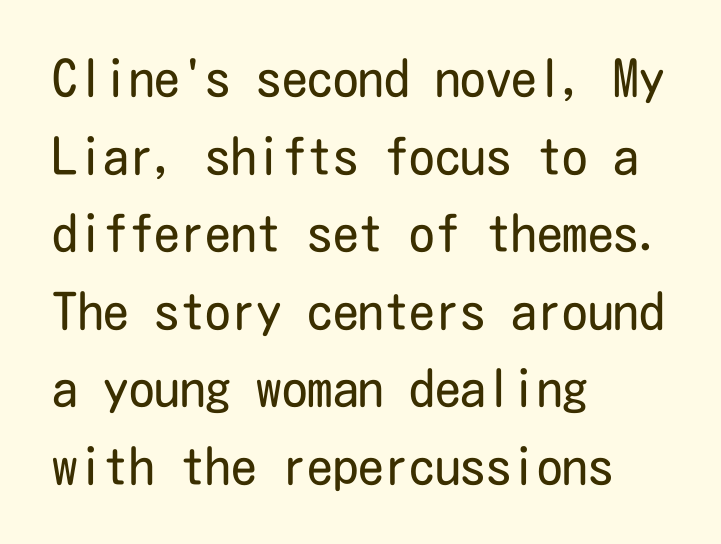
A typesetter would label this face a sans. These lines stack with their left ends in a neat column. Short note: letters normally spaced. The zone under the glyphs is completely vacant. Quick note: interline space is typical. The weight tops out at a normal text grade.
